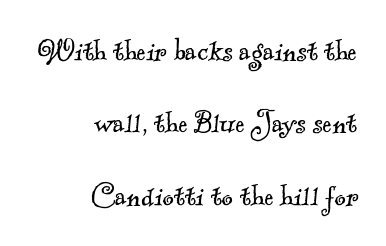
The image shows 35 px light serif type; set right-aligned, loose line spacing (2.07x), normal letter spacing, not underlined; a small x-height.
